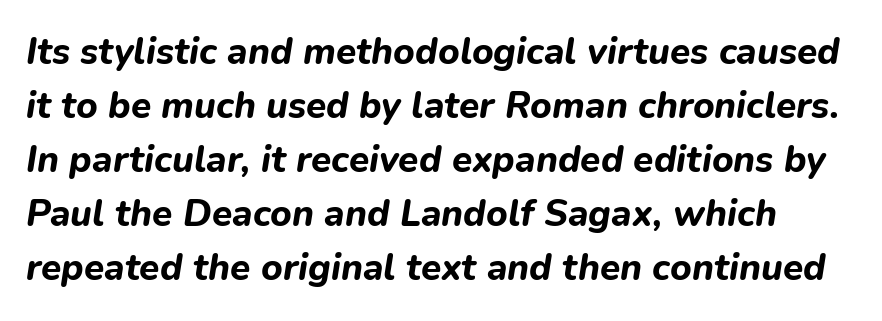
The image shows 37 px bold type, italic (leaning right); set normal line spacing (1.46x), normal letter spacing, not underlined; low stroke contrast and a medium x-height.
